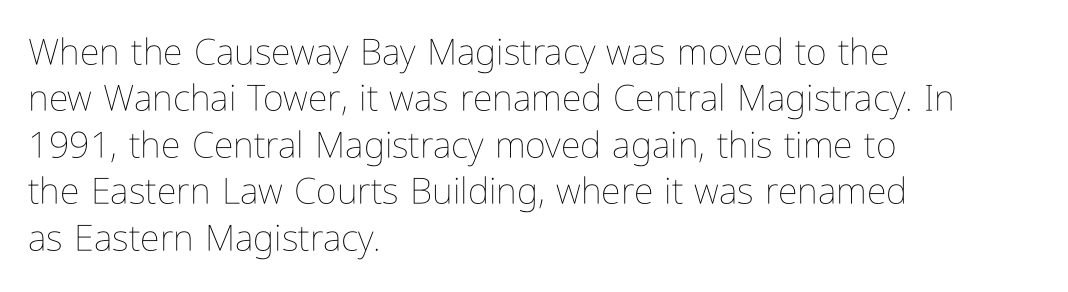
The image shows 36 px thin, condensed type, upright; set left-aligned, normal line spacing (1.29x), normal letter spacing, not underlined; low stroke contrast and a medium x-height.
